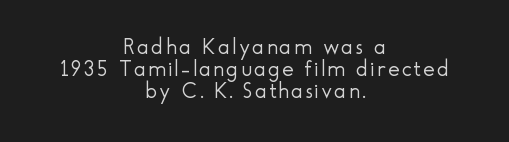
The image shows 22 px text type, upright; set centered, tight line spacing (1.01x), not underlined.
